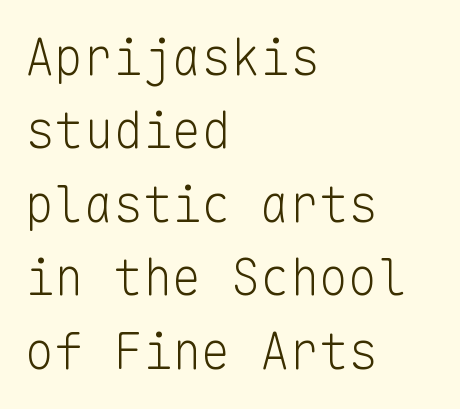
Quick note: interline space is typical. No italicization has been applied; the sample stays upright. Where is the straight margin? On the left. Looks like terminal output: every glyph gets an equal slot.
